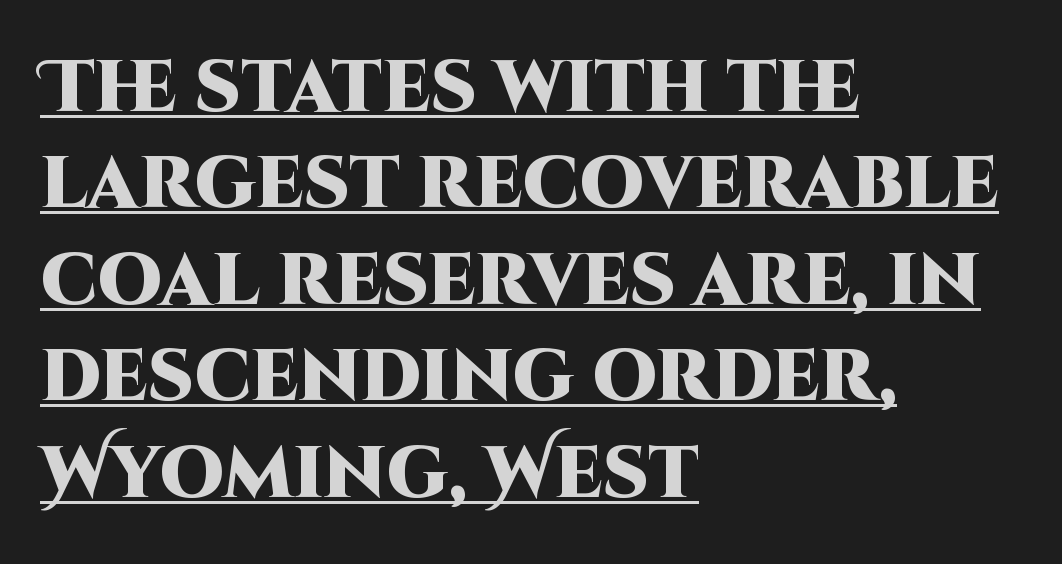
Q: Is the text bold? A: Yes.
Q: Is the text italic (slanted)? A: No, it is upright.
Q: Is the typeface a serif or a sans-serif typeface? A: Sans-serif.
Q: Is the text underlined? A: Yes.
Q: How is the paragraph aligned? A: Left-aligned.
Q: Is the spacing between letters normal or unusually wide? A: Normal.
Q: Is the spacing between lines tight, normal or loose? A: Normal.
Q: Width (condensed, normal, or wide)? A: Normal.
Q: Stroke contrast? A: High.
Q: x-height? A: Large.
Q: Monospaced? A: No.
